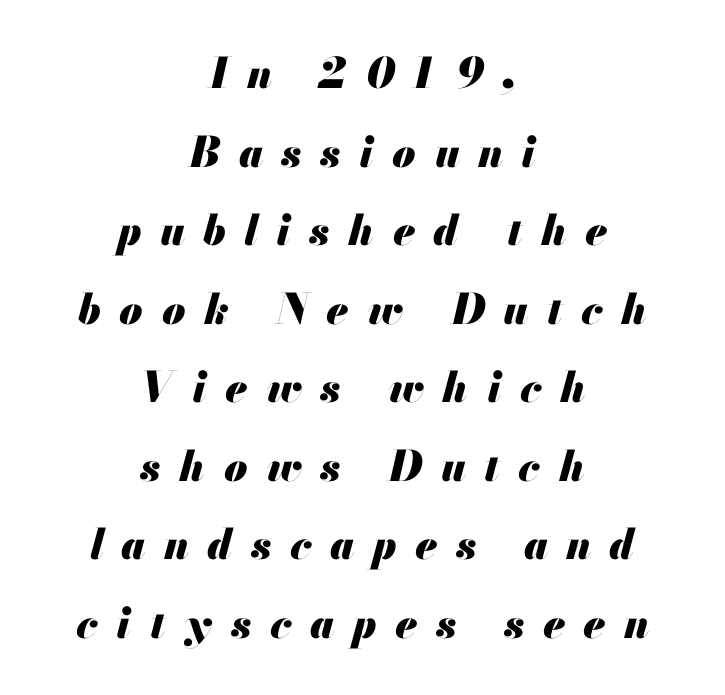
Looks like regular typesetting: each glyph gets only the width it needs. The face used here has the dense, thick strokes of a bold. Lines of text with bare space underneath. Is the block centered? Yes — each line is placed symmetrically about the middle. Glyph-to-glyph distance is far greater than everyday printed text. Italic: yes, the glyphs are oblique.
